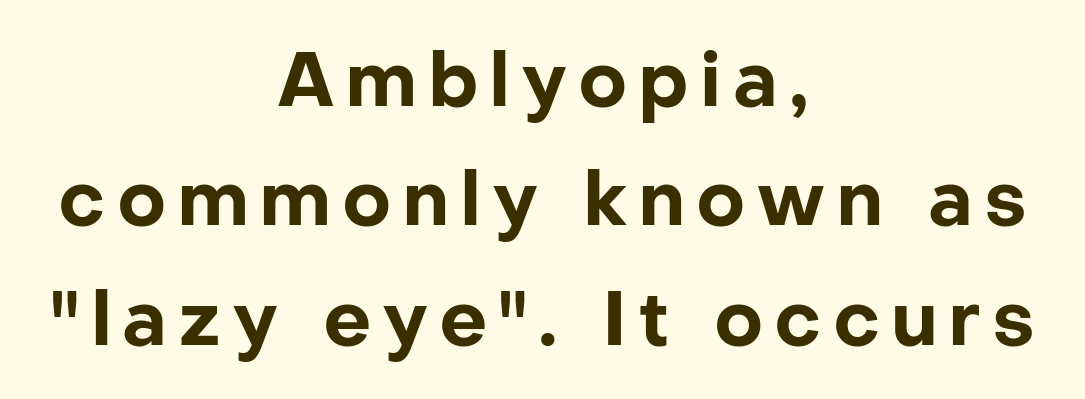
{"serif": "no", "italic": "no", "bold": "yes", "weight": "bold", "width": "normal", "stroke_contrast": "low", "x_height": "medium", "monospaced": "no", "underline": "no", "align": "center", "line_spacing": "normal", "line_spacing_ratio": 1.57, "glyph_px": 76}
